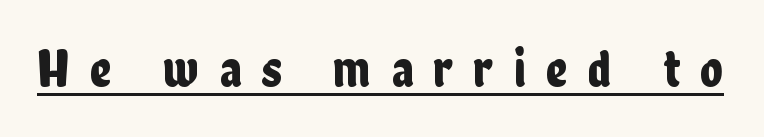
{"serif": "no", "italic": "no", "width": "condensed", "stroke_contrast": "low", "x_height": "medium", "monospaced": "no", "underline": "yes", "letter_spacing": "wide", "letter_spacing_em": 0.38, "glyph_px": 53}
